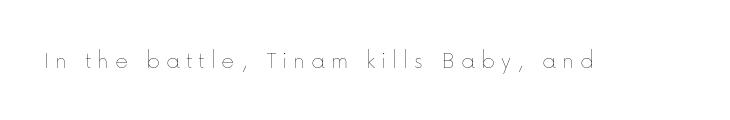
{"italic": "no", "bold": "no", "underline": "no", "letter_spacing": "wide", "letter_spacing_em": 0.23, "glyph_px": 25}
